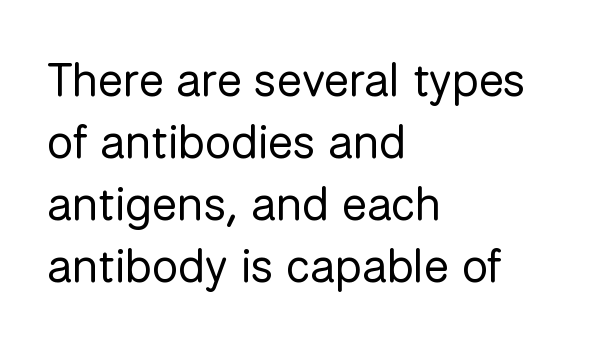
Q: Is the text bold? A: No.
Q: Is the text italic (slanted)? A: No, it is upright.
Q: Is the typeface a serif or a sans-serif typeface? A: Sans-serif.
Q: Is the text underlined? A: No.
Q: How is the paragraph aligned? A: Left-aligned.
Q: Is the spacing between letters normal or unusually wide? A: Normal.
Q: Is the spacing between lines tight, normal or loose? A: Normal.
Q: Width (condensed, normal, or wide)? A: Normal.
Q: Stroke contrast? A: Low.
Q: x-height? A: Medium.
Q: Monospaced? A: No.
